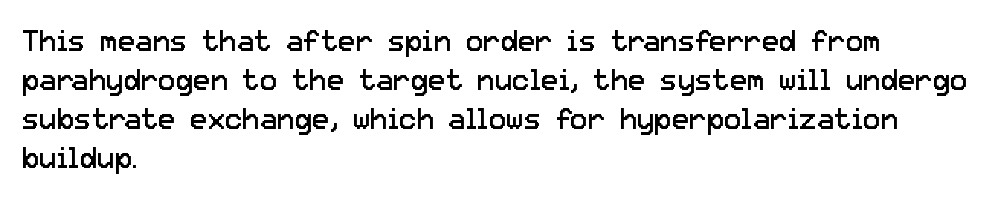
The image shows 29 px regular-weight sans-serif type, upright; set left-aligned, normal line spacing (1.35x), normal letter spacing, not underlined; low stroke contrast and a medium x-height.
